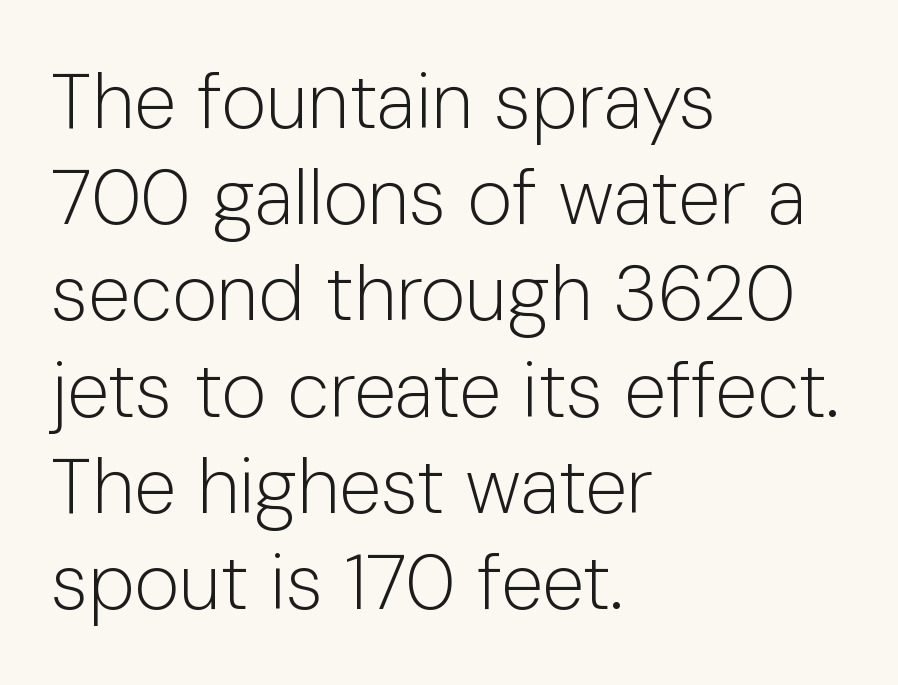
{"serif": "no", "italic": "no", "bold": "no", "weight": "light", "width": "normal", "stroke_contrast": "low", "x_height": "medium", "monospaced": "no", "underline": "no", "align": "left", "line_spacing": "normal", "line_spacing_ratio": 1.25, "letter_spacing": "normal", "letter_spacing_em": 0.0, "glyph_px": 77}
